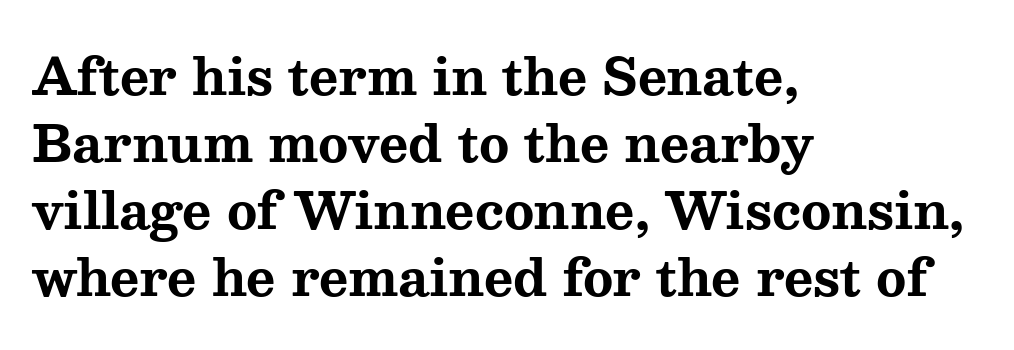
{"serif": "yes", "italic": "no", "bold": "yes", "weight": "bold", "width": "wide", "stroke_contrast": "medium", "x_height": "medium", "monospaced": "no", "underline": "no", "align": "left", "line_spacing": "normal", "line_spacing_ratio": 1.34, "letter_spacing": "normal", "letter_spacing_em": 0.0, "glyph_px": 50}
